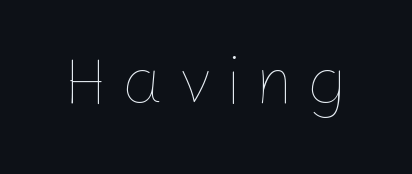
The image shows 67 px thin type, upright; set not underlined; low stroke contrast and a medium x-height.
